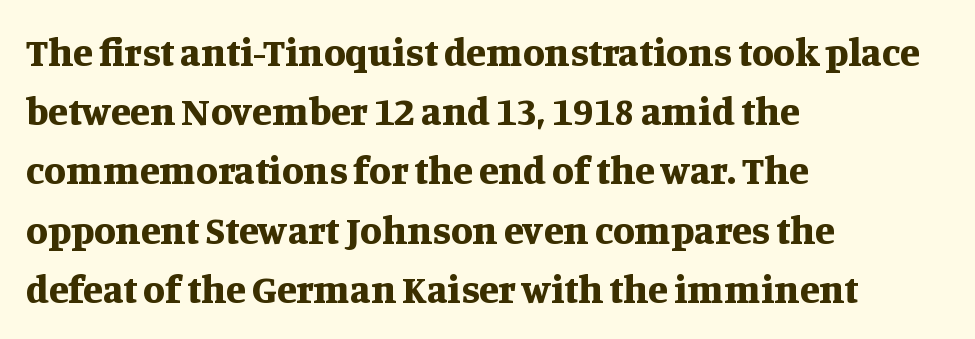
Q: Is the text bold? A: Yes.
Q: Is the text italic (slanted)? A: No, it is upright.
Q: Is the typeface a serif or a sans-serif typeface? A: Serif.
Q: Is the text underlined? A: No.
Q: How is the paragraph aligned? A: Left-aligned.
Q: Is the spacing between letters normal or unusually wide? A: Normal.
Q: Is the spacing between lines tight, normal or loose? A: Normal.
Q: Width (condensed, normal, or wide)? A: Normal.
Q: Stroke contrast? A: Medium.
Q: x-height? A: Large.
Q: Monospaced? A: No.
